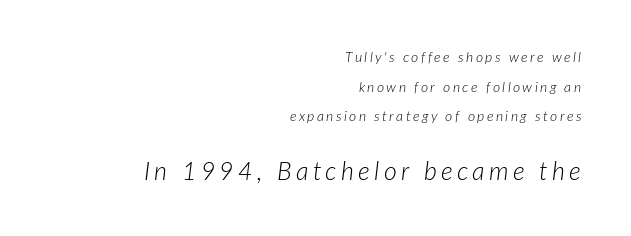
The image shows 25 px text type, italic (leaning right); set right-aligned, loose line spacing (2.12x), not underlined; the second (bottom) block is 1.79x larger.
